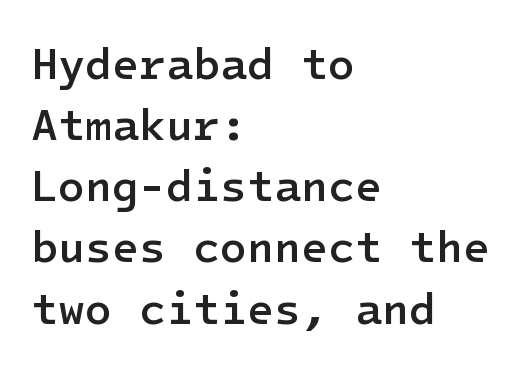
Q: Is the text bold? A: Semi-bold.
Q: Is the text italic (slanted)? A: No, it is upright.
Q: Is the typeface a serif or a sans-serif typeface? A: Sans-serif.
Q: Is the text underlined? A: No.
Q: How is the paragraph aligned? A: Left-aligned.
Q: Is the spacing between letters normal or unusually wide? A: Normal.
Q: Is the spacing between lines tight, normal or loose? A: Normal.
Q: Width (condensed, normal, or wide)? A: Normal.
Q: Stroke contrast? A: Low.
Q: x-height? A: Medium.
